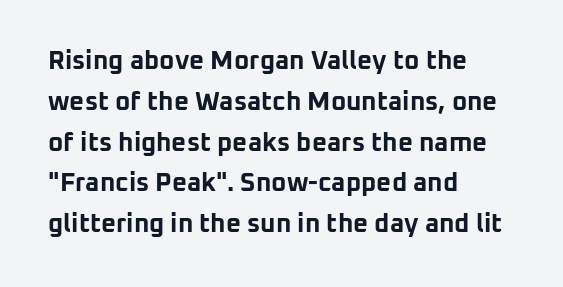
{"italic": "no", "bold": "yes", "underline": "no", "align": "left", "line_spacing": "normal", "line_spacing_ratio": 1.57, "letter_spacing": "normal", "letter_spacing_em": 0.0, "glyph_px": 26}
